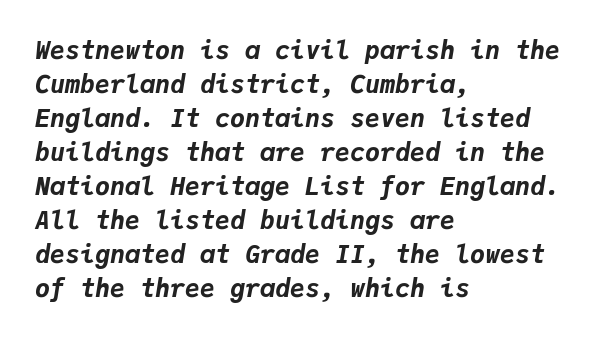
The image shows 25 px bold type, italic (leaning right); set left-aligned, normal line spacing (1.36x), normal letter spacing, not underlined.
